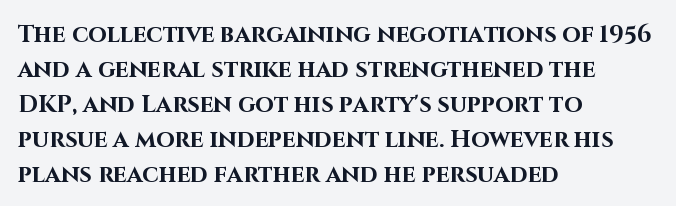
The image shows 24 px bold type, upright; set left-aligned, normal line spacing (1.46x), normal letter spacing, not underlined.
